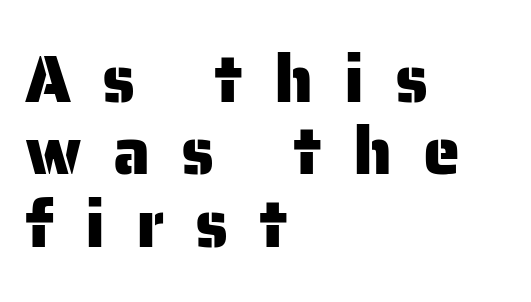
{"serif": "no", "italic": "no", "width": "normal", "stroke_contrast": "low", "x_height": "medium", "monospaced": "no", "underline": "no", "align": "left", "line_spacing": "tight", "line_spacing_ratio": 1.08, "letter_spacing": "wide", "letter_spacing_em": 0.46, "glyph_px": 67}
